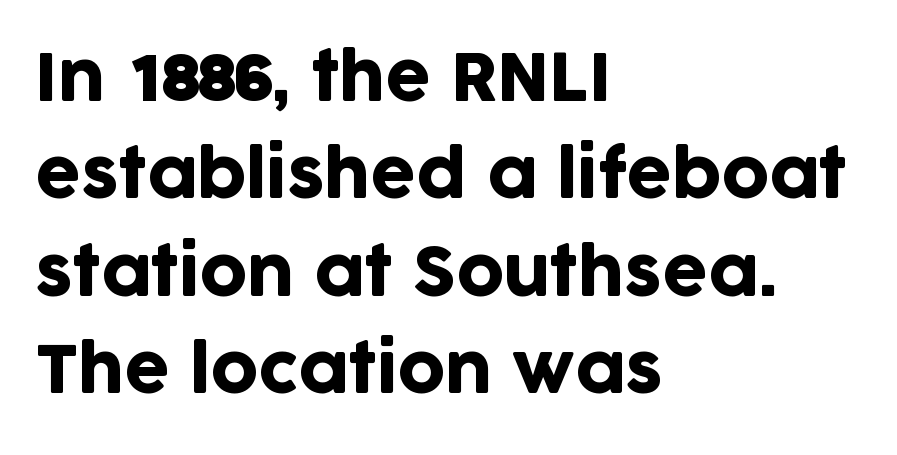
The image shows 65 px sans-serif type, upright; set left-aligned, normal line spacing (1.5x), normal letter spacing, not underlined; low stroke contrast and a large x-height.
